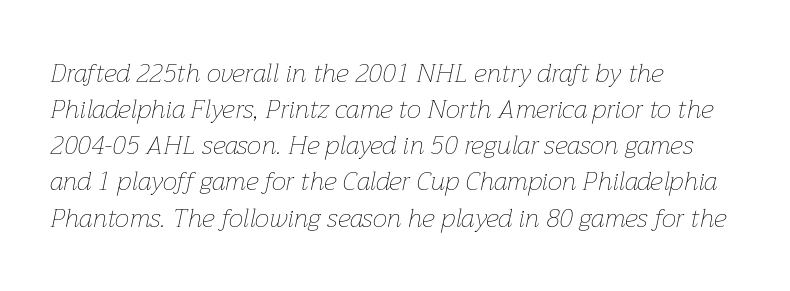
{"italic": "yes", "lean": "right", "slant_degrees": 12, "bold": "no", "underline": "no", "align": "left", "line_spacing": "normal", "line_spacing_ratio": 1.39, "letter_spacing": "normal", "letter_spacing_em": 0.0, "glyph_px": 26}
